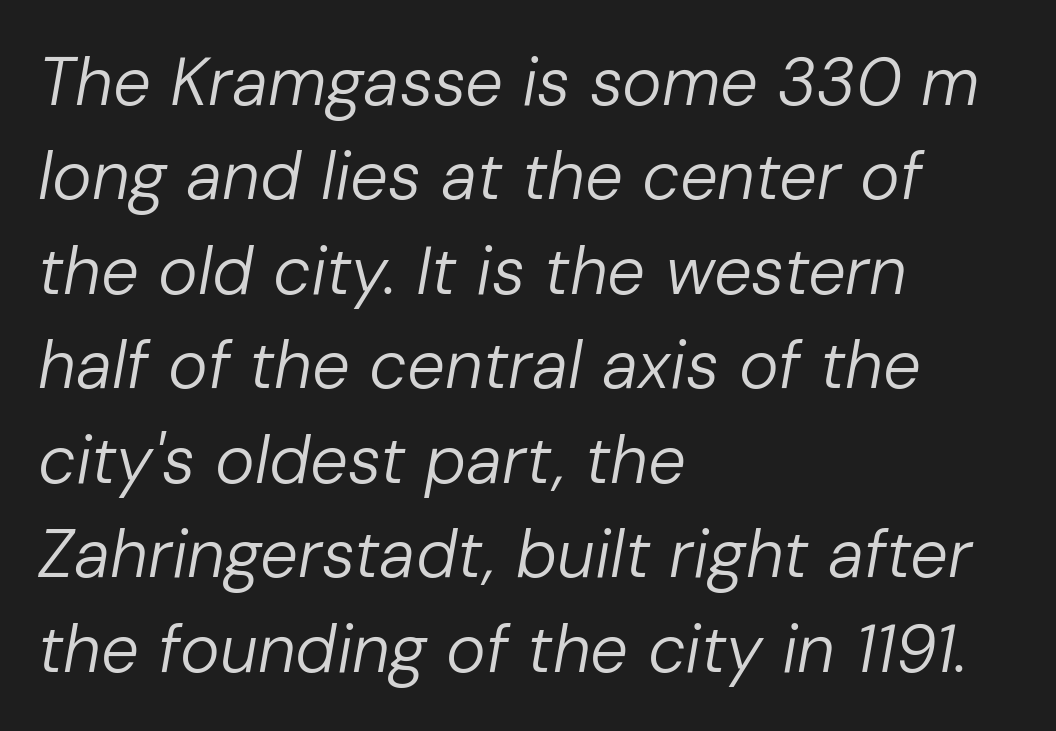
Descenders hang freely into open space. Visually the block forms a straight wall on the left and a jagged coastline on the right. How would I describe the line gaps? Plain and ordinary. Designer's note — italics engaged. The letters sit at their default tracking, neither squeezed nor spread.
